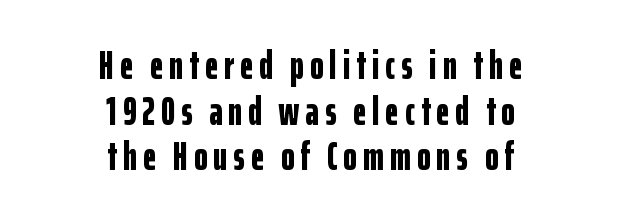
Reading down the block, each line starts at a different indent, mirrored at its end. This sample uses an upright cut, with every glyph sitting square on the baseline. These lines carry a lot of weight — the face is fully bold. Varying glyph widths throughout — classic text-font behaviour. The passage shown stacks its lines with hardly any gap. No feet cap the strokes, marking this as sans-serif type.
